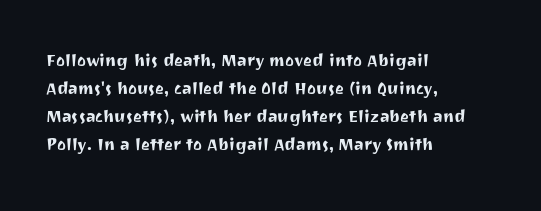
{"italic": "no", "underline": "no", "align": "left", "line_spacing": "normal", "line_spacing_ratio": 1.33, "letter_spacing": "normal", "letter_spacing_em": 0.0, "glyph_px": 21}
